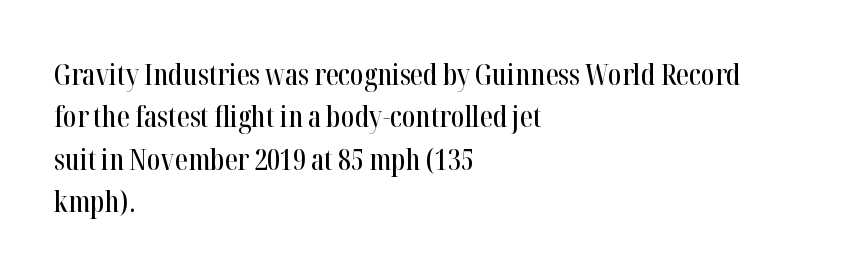
The passage is arranged the way most books set body copy — flush left. Spacing verdict: proportional, widths tailored to each character. I'd call this a serif setting — the letters wear small feet. The axis of the letterforms is exactly vertical. The space beneath each line is pristine and unruled.
